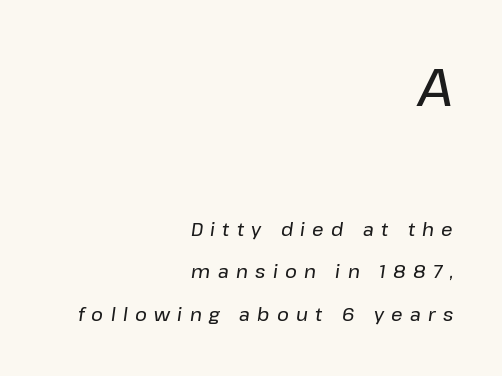
The image shows 53 px text type, italic (leaning right); set right-aligned, loose line spacing (2.35x), unusually wide letter spacing (+0.41 em), not underlined; the first (top) block is 2.94x larger; low stroke contrast and a medium x-height.
